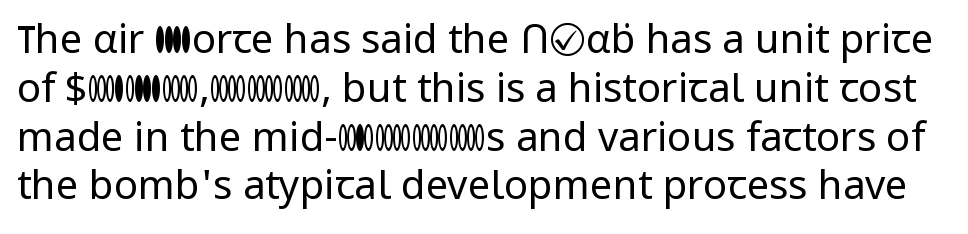
The image shows 40 px regular-weight sans-serif type, upright; set line spacing 1.22x, normal letter spacing, not underlined; low stroke contrast and a medium x-height.
